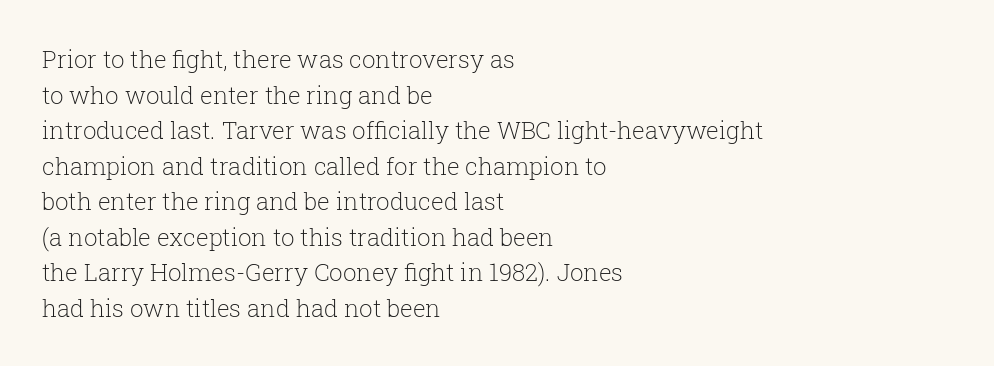
{"italic": "no", "bold": "no", "underline": "no", "align": "left", "line_spacing": "normal", "line_spacing_ratio": 1.48, "letter_spacing": "normal", "letter_spacing_em": 0.0, "glyph_px": 24}
